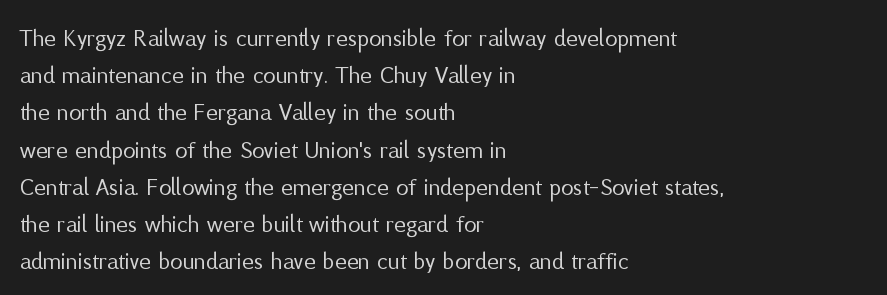
Q: Is the text bold? A: No.
Q: Is the text italic (slanted)? A: No, it is upright.
Q: Is the text underlined? A: No.
Q: How is the paragraph aligned? A: Left-aligned.
Q: Is the spacing between letters normal or unusually wide? A: Normal.
Q: Is the spacing between lines tight, normal or loose? A: Normal.
